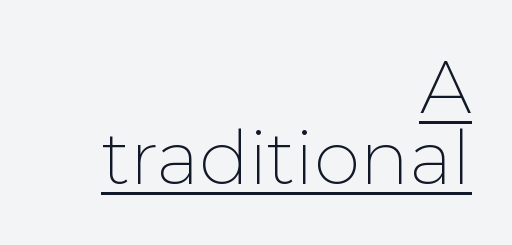
{"serif": "no", "italic": "no", "bold": "no", "weight": "thin", "width": "normal", "stroke_contrast": "low", "x_height": "medium", "monospaced": "no", "underline": "yes", "align": "right", "line_spacing": "tight", "line_spacing_ratio": 0.96, "letter_spacing": "normal", "letter_spacing_em": 0.0, "glyph_px": 74}
